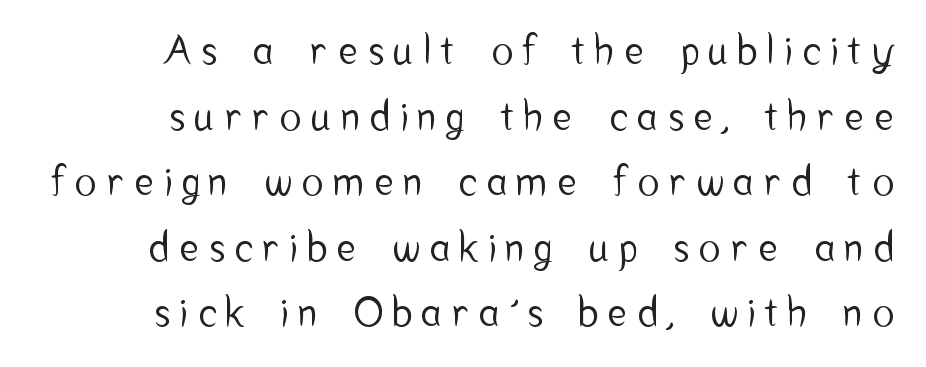
Q: Is the text italic (slanted)? A: No, it is upright.
Q: Is the typeface a serif or a sans-serif typeface? A: Sans-serif.
Q: Is the text underlined? A: No.
Q: How is the paragraph aligned? A: Right-aligned.
Q: Is the spacing between letters normal or unusually wide? A: Unusually wide.
Q: Is the spacing between lines tight, normal or loose? A: Normal.
Q: Width (condensed, normal, or wide)? A: Condensed.
Q: Stroke contrast? A: Low.
Q: x-height? A: Medium.
Q: Monospaced? A: No.
